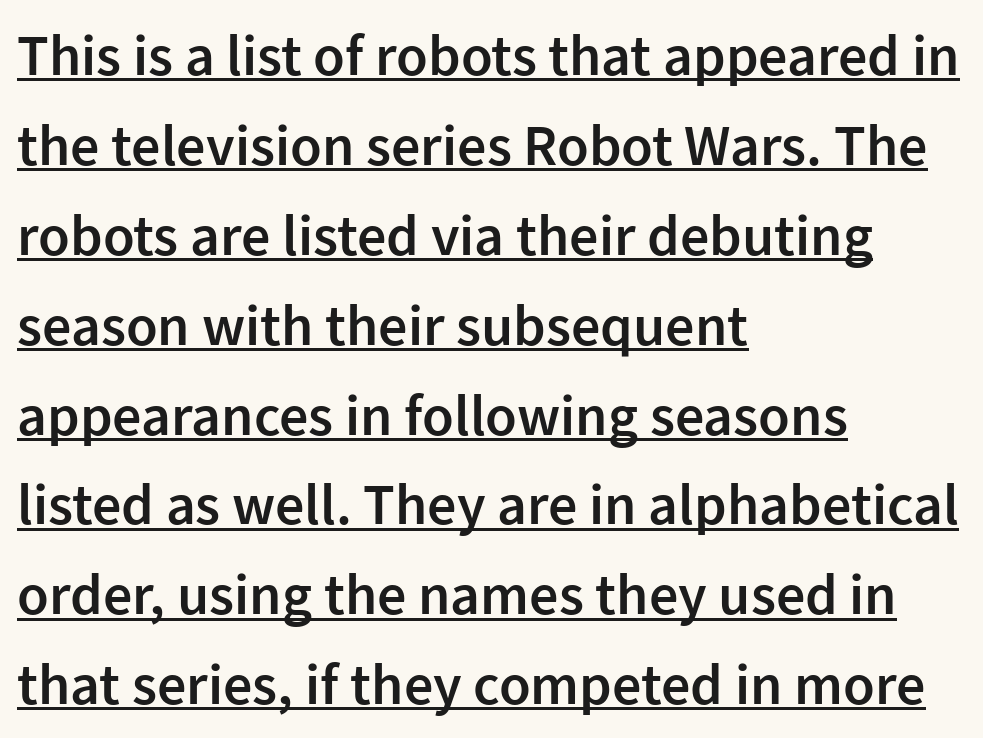
Ascenders rise straight up at ninety degrees. The passage shown is underscored from start to finish. Compared with a centered layout, this one pins lines to the left instead. Tracking here is standard; glyphs follow each other at the usual distance. The text was rendered using a sans face with plain stroke endings. Looks like regular typesetting: each glyph gets only the width it needs.
